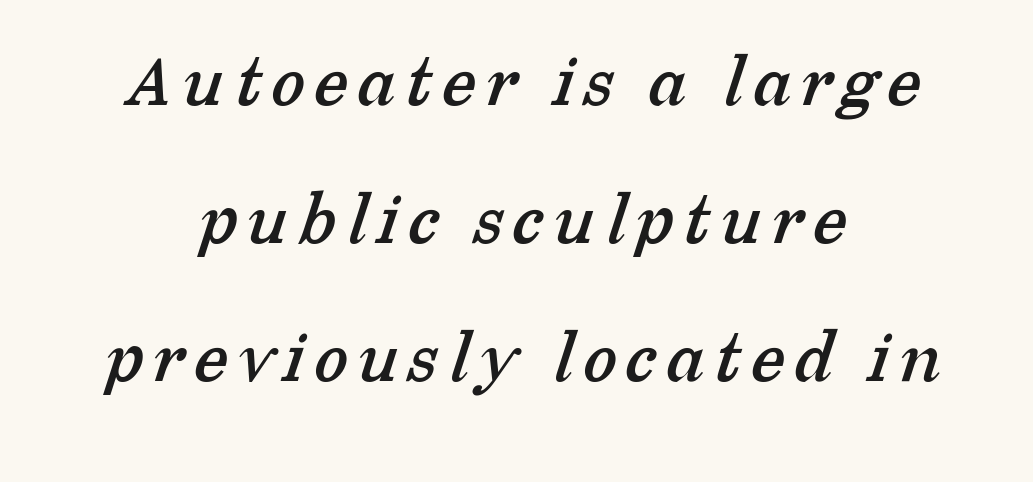
{"serif": "yes", "width": "normal", "stroke_contrast": "low", "x_height": "medium", "monospaced": "no", "underline": "no", "align": "center", "line_spacing_ratio": 1.79, "glyph_px": 77}
